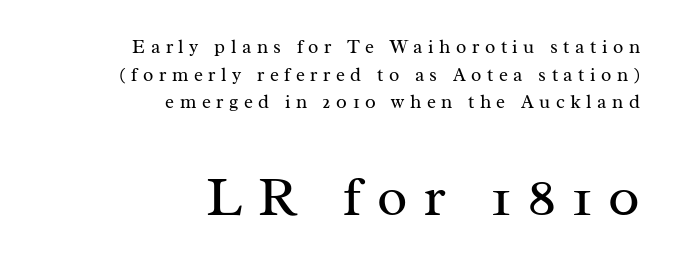
{"serif": "yes", "italic": "no", "bold": "no", "weight": "regular", "width": "normal", "stroke_contrast": "medium", "x_height": "medium", "monospaced": "no", "underline": "no", "align": "right", "line_spacing": "normal", "line_spacing_ratio": 1.45, "letter_spacing": "wide", "letter_spacing_em": 0.29, "larger_block": "second", "size_ratio": 2.95, "glyph_px": 56}
